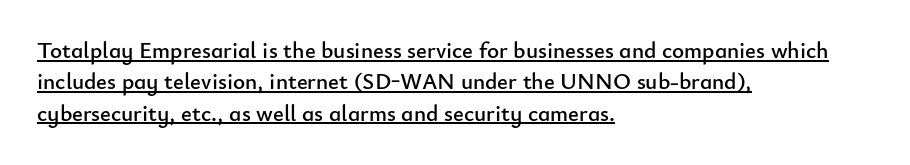
You can tell it's not italic because the verticals are truly vertical. The lines in this sample share a left origin and differ only in where they stop. Underline: present. Evenly set lines give the paragraph a standard silhouette. Characters follow at the spacing the type designer built in.
